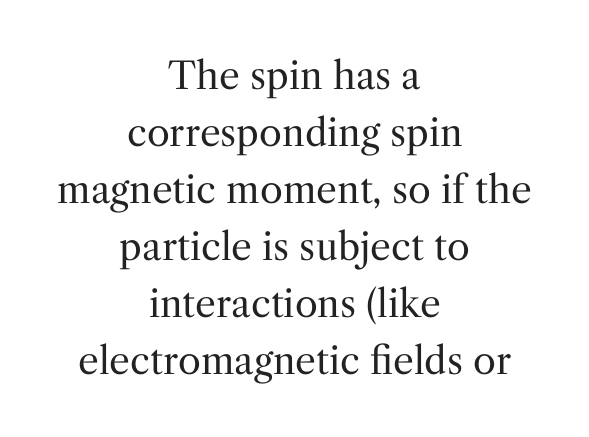
Q: Is the text bold? A: No.
Q: Is the text italic (slanted)? A: No, it is upright.
Q: Is the typeface a serif or a sans-serif typeface? A: Serif.
Q: Is the text underlined? A: No.
Q: How is the paragraph aligned? A: Centered.
Q: Is the spacing between letters normal or unusually wide? A: Normal.
Q: Is the spacing between lines tight, normal or loose? A: Normal.
Q: Width (condensed, normal, or wide)? A: Normal.
Q: Stroke contrast? A: Medium.
Q: x-height? A: Medium.
Q: Monospaced? A: No.
